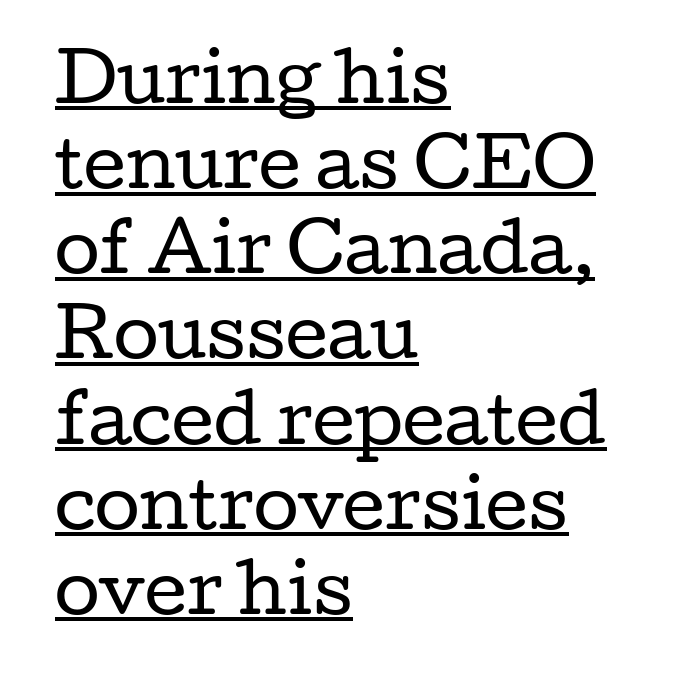
Q: Is the text bold? A: No.
Q: Is the text italic (slanted)? A: No, it is upright.
Q: Is the typeface a serif or a sans-serif typeface? A: Serif.
Q: Is the text underlined? A: Yes.
Q: How is the paragraph aligned? A: Left-aligned.
Q: Is the spacing between letters normal or unusually wide? A: Normal.
Q: Is the spacing between lines tight, normal or loose? A: Normal.
Q: Width (condensed, normal, or wide)? A: Wide.
Q: Stroke contrast? A: Low.
Q: x-height? A: Medium.
Q: Monospaced? A: No.
